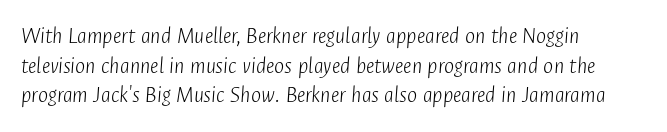
The image shows 24 px text type, italic (leaning right); set left-aligned, line spacing 1.23x, normal letter spacing, not underlined.
